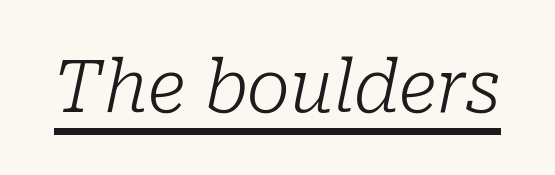
The image shows 72 px light serif type, italic (leaning right); set normal letter spacing, underlined; low stroke contrast and a medium x-height.
